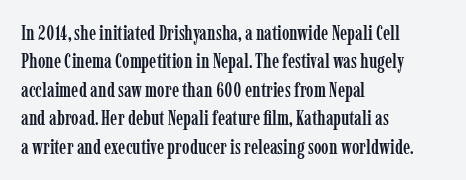
{"italic": "no", "underline": "no", "align": "left", "line_spacing": "normal", "line_spacing_ratio": 1.42, "letter_spacing": "normal", "letter_spacing_em": 0.0, "glyph_px": 20}
